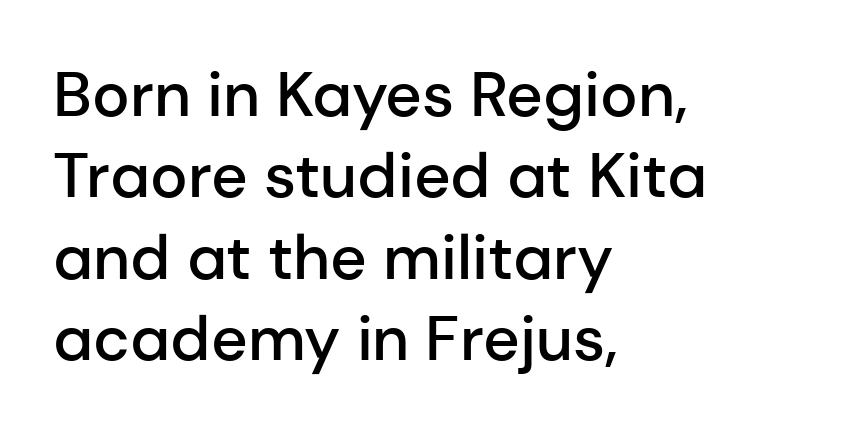
The image shows 63 px semibold sans-serif type, upright; set left-aligned, normal line spacing (1.29x), normal letter spacing, not underlined; low stroke contrast and a medium x-height.
